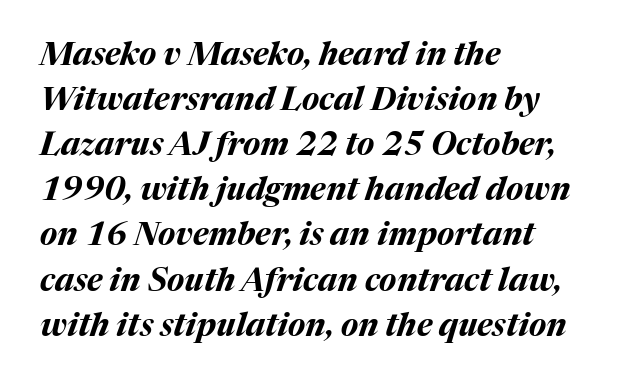
Q: Is the text bold? A: Yes.
Q: Is the text italic (slanted)? A: Yes, it leans right by about 17 degrees.
Q: Is the text underlined? A: No.
Q: How is the paragraph aligned? A: Left-aligned.
Q: Is the spacing between letters normal or unusually wide? A: Normal.
Q: Is the spacing between lines tight, normal or loose? A: Normal.
Q: Width (condensed, normal, or wide)? A: Normal.
Q: Stroke contrast? A: Medium.
Q: x-height? A: Medium.
Q: Monospaced? A: No.
